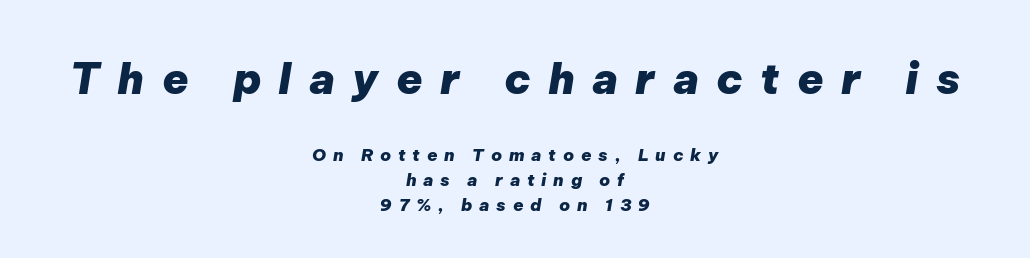
Q: Is the text bold? A: Yes.
Q: Is the text italic (slanted)? A: Yes, it leans right by about 9 degrees.
Q: Is the text underlined? A: No.
Q: How is the paragraph aligned? A: Centered.
Q: Is the spacing between letters normal or unusually wide? A: Unusually wide.
Q: Is the spacing between lines tight, normal or loose? A: Normal.
Q: Which block of text is set in a larger size, the first (top) or the second (bottom)? A: The first (top) one.
Q: Width (condensed, normal, or wide)? A: Normal.
Q: Stroke contrast? A: Low.
Q: x-height? A: Medium.
Q: Monospaced? A: No.
